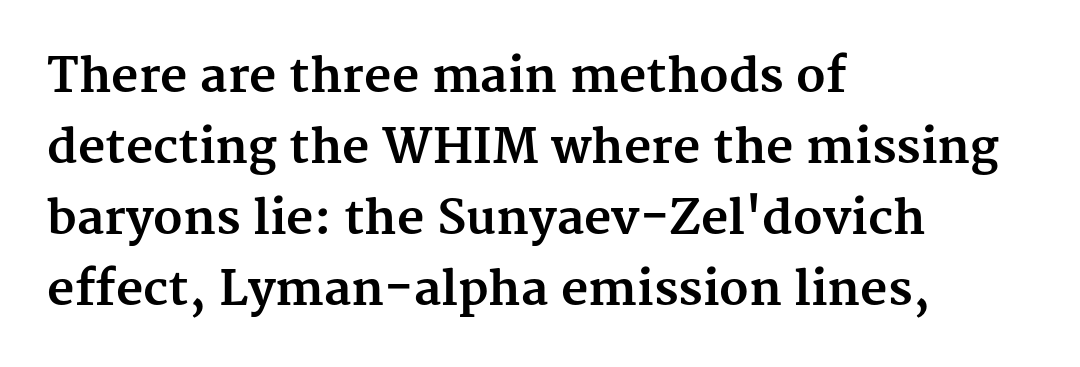
The image shows 47 px bold serif type, upright; set left-aligned, normal line spacing (1.51x), normal letter spacing, not underlined; medium stroke contrast and a medium x-height.
